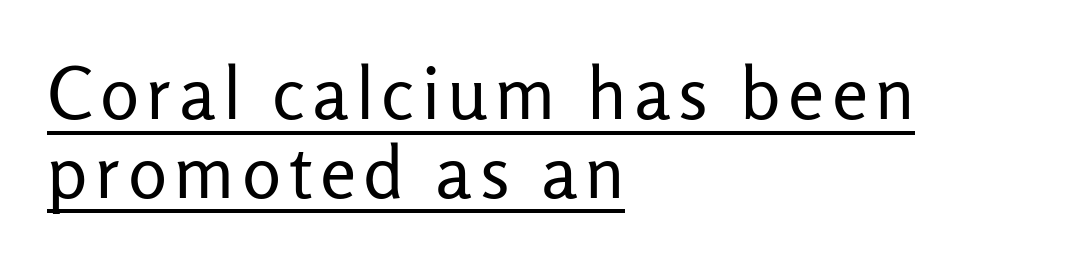
Q: Is the text bold? A: No.
Q: Is the text italic (slanted)? A: No, it is upright.
Q: Is the typeface a serif or a sans-serif typeface? A: Sans-serif.
Q: Is the text underlined? A: Yes.
Q: How is the paragraph aligned? A: Left-aligned.
Q: Is the spacing between lines tight, normal or loose? A: Tight.
Q: Width (condensed, normal, or wide)? A: Normal.
Q: Stroke contrast? A: Low.
Q: x-height? A: Medium.
Q: Monospaced? A: No.
